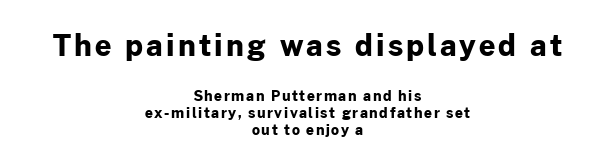
The image shows 29 px bold sans-serif type, upright; set centered, line spacing 1.23x, not underlined; the first (top) block is 2.07x larger; low stroke contrast and a medium x-height.
